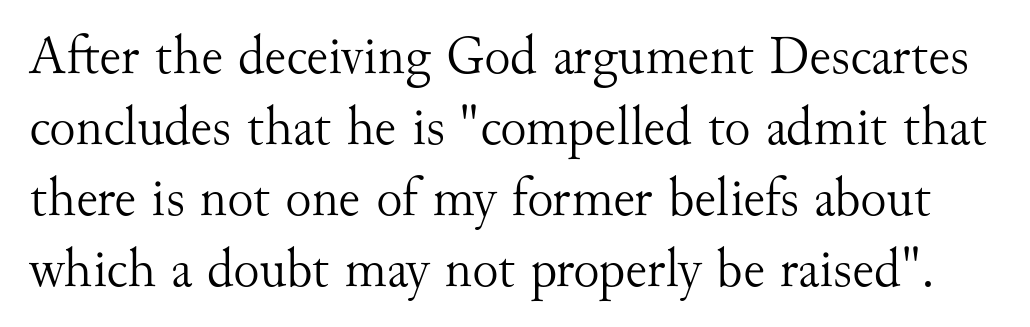
Q: Is the text bold? A: No.
Q: Is the text italic (slanted)? A: No, it is upright.
Q: Is the typeface a serif or a sans-serif typeface? A: Serif.
Q: Is the text underlined? A: No.
Q: Is the spacing between letters normal or unusually wide? A: Normal.
Q: Is the spacing between lines tight, normal or loose? A: Normal.
Q: Width (condensed, normal, or wide)? A: Normal.
Q: Stroke contrast? A: Medium.
Q: x-height? A: Small.
Q: Monospaced? A: No.
